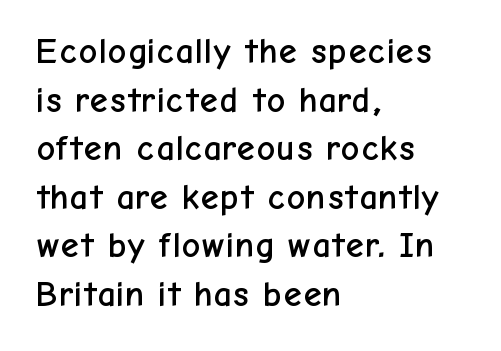
Q: Is the text italic (slanted)? A: No, it is upright.
Q: Is the typeface a serif or a sans-serif typeface? A: Sans-serif.
Q: Is the text underlined? A: No.
Q: How is the paragraph aligned? A: Left-aligned.
Q: Is the spacing between letters normal or unusually wide? A: Normal.
Q: Is the spacing between lines tight, normal or loose? A: Normal.
Q: Width (condensed, normal, or wide)? A: Normal.
Q: Stroke contrast? A: Low.
Q: x-height? A: Medium.
Q: Monospaced? A: No.
